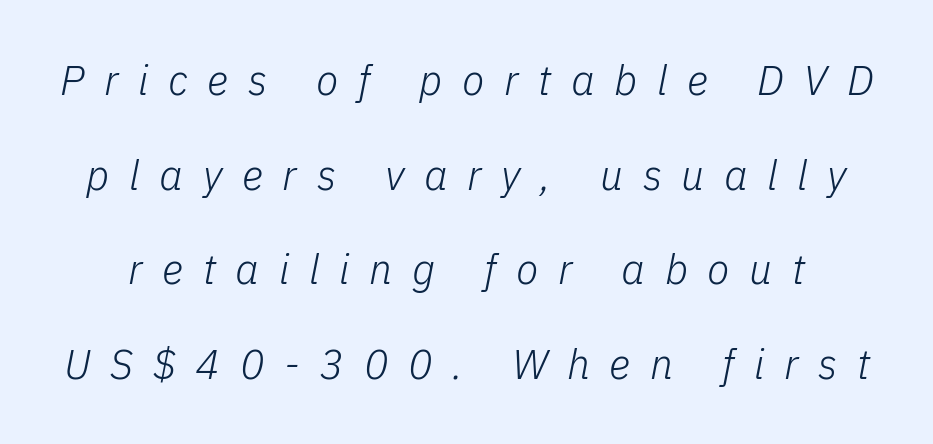
Q: Is the text bold? A: No.
Q: Is the text italic (slanted)? A: Yes, it leans right by about 11 degrees.
Q: Is the text underlined? A: No.
Q: Is the spacing between letters normal or unusually wide? A: Unusually wide.
Q: Is the spacing between lines tight, normal or loose? A: Loose.
Q: Width (condensed, normal, or wide)? A: Normal.
Q: Stroke contrast? A: Low.
Q: x-height? A: Medium.
Q: Monospaced? A: No.
